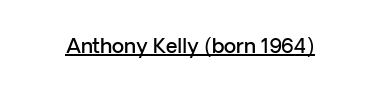
The image shows 20 px text type, upright; set normal letter spacing, underlined.
